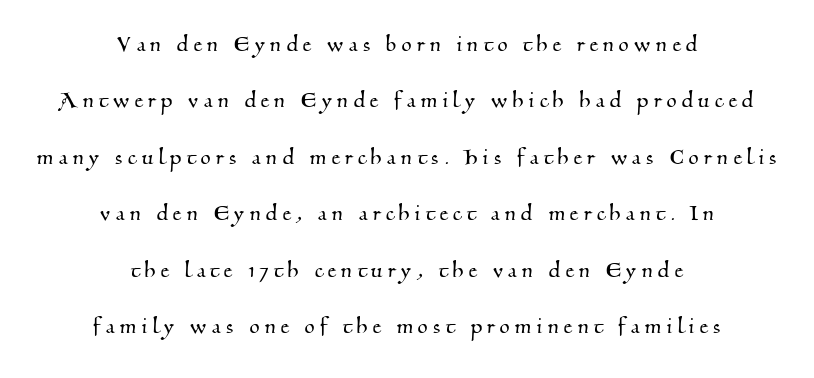
The image shows 26 px text type; set centered, loose line spacing (2.17x), unusually wide letter spacing (+0.21 em), not underlined.
